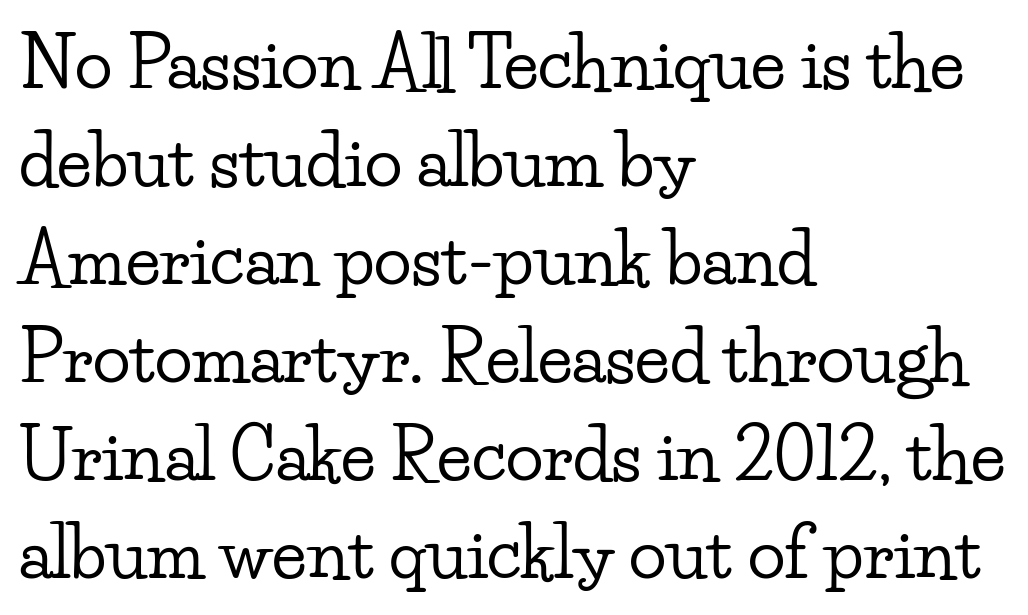
The image shows 70 px wide serif type, upright; set left-aligned, normal line spacing (1.4x), normal letter spacing, not underlined; low stroke contrast and a small x-height.
